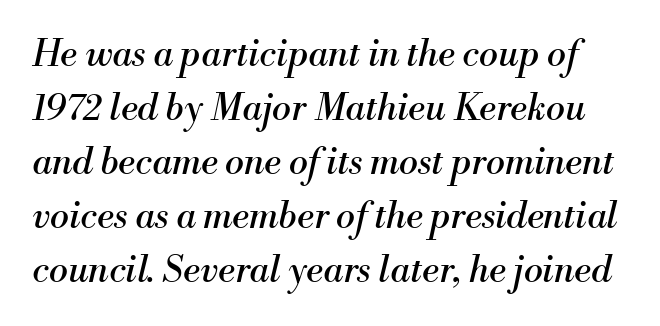
The image shows 36 px regular-weight serif type, italic (leaning right); set normal line spacing (1.5x), normal letter spacing, not underlined; medium stroke contrast and a small x-height.
